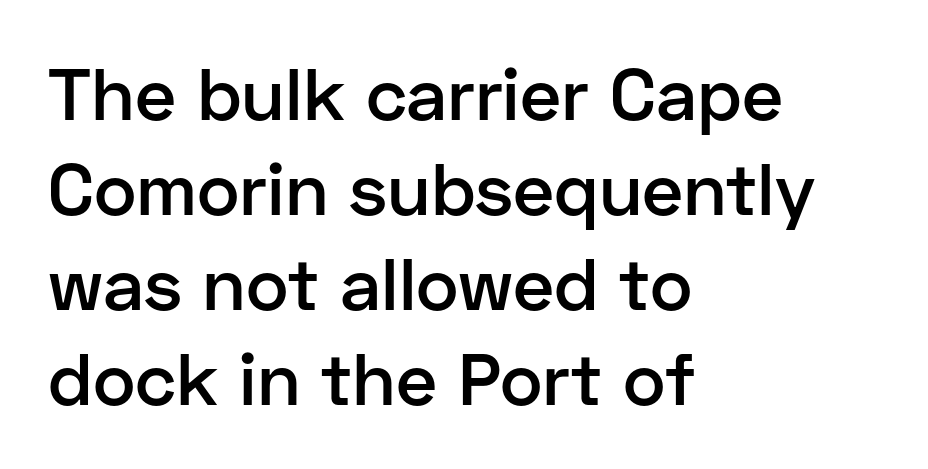
Line spacing here is normal. Emphasis by weight is partial: semibold. Observe the absence of serifs on each vertical stroke in this sample. Visually the block forms a straight wall on the left and a jagged coastline on the right. The face used here is rendered with its standard letterfit. Varying glyph widths throughout — classic text-font behaviour.
